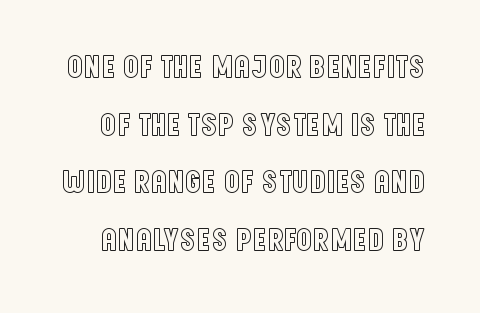
The image shows 32 px condensed type, upright; set line spacing 1.8x, normal letter spacing, not underlined; a large x-height.
